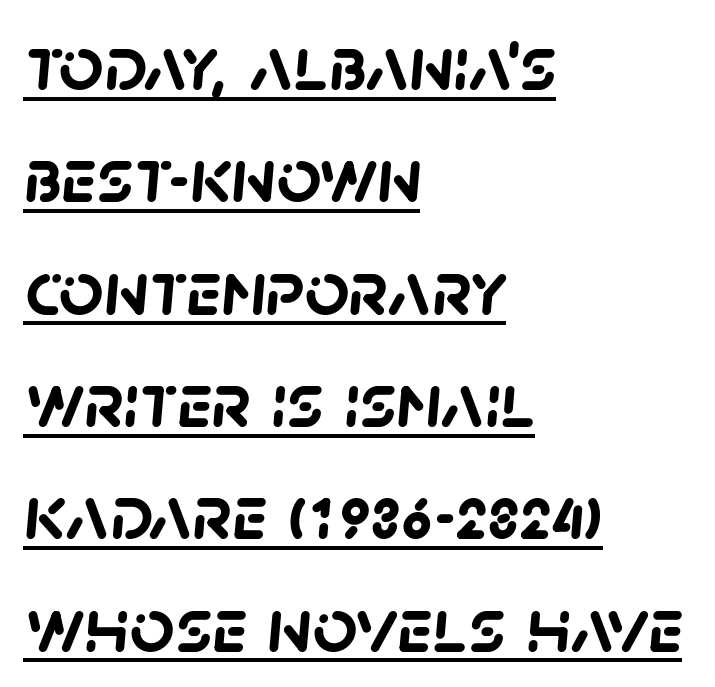
Leftover space on each line is placed entirely after the last word. This rendering leaves character spacing at its baseline value. Stroke thickness is high; the sample reads as a true bold. This is underlined copy, the kind a proofreader might mark for attention.
